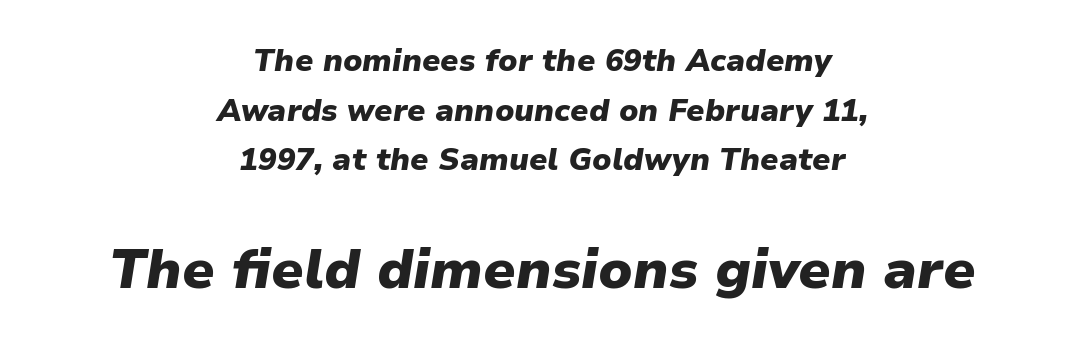
{"italic": "yes", "lean": "right", "slant_degrees": 9, "bold": "yes", "weight": "heavy", "width": "normal", "stroke_contrast": "low", "x_height": "medium", "monospaced": "no", "underline": "no", "align": "center", "line_spacing": "normal", "line_spacing_ratio": 1.6, "letter_spacing": "normal", "letter_spacing_em": 0.0, "larger_block": "second", "size_ratio": 1.77, "glyph_px": 55}
